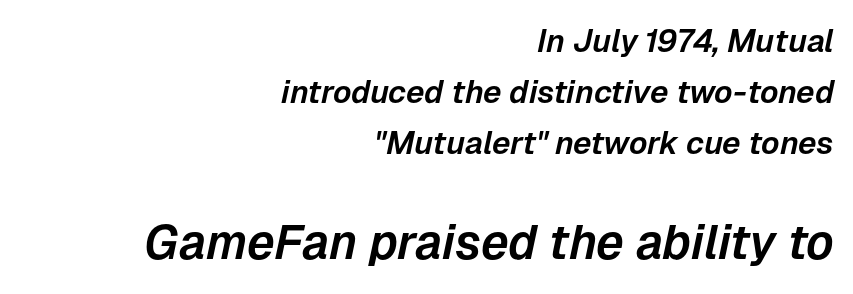
The image shows 48 px text type, italic (leaning right); set right-aligned, normal line spacing (1.59x), normal letter spacing, not underlined; the second (bottom) block is 1.5x larger; low stroke contrast and a medium x-height.
